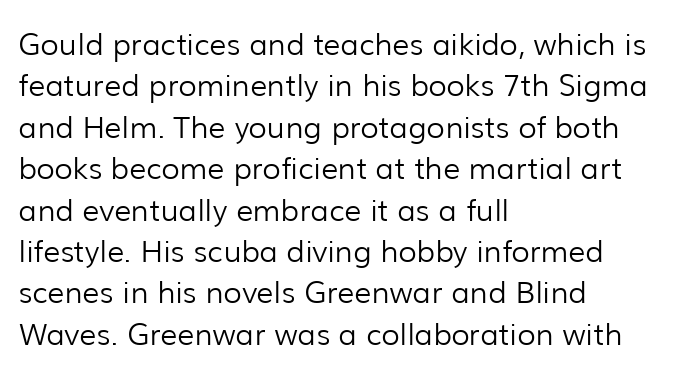
{"serif": "no", "italic": "no", "bold": "no", "weight": "light", "width": "normal", "stroke_contrast": "low", "x_height": "medium", "monospaced": "no", "underline": "no", "align": "left", "line_spacing": "normal", "line_spacing_ratio": 1.38, "letter_spacing": "normal", "letter_spacing_em": 0.0, "glyph_px": 30}
